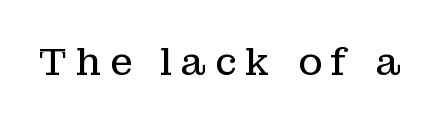
The image shows 37 px regular-weight serif type, upright; set unusually wide letter spacing (+0.23 em), not underlined; low stroke contrast and a medium x-height.
